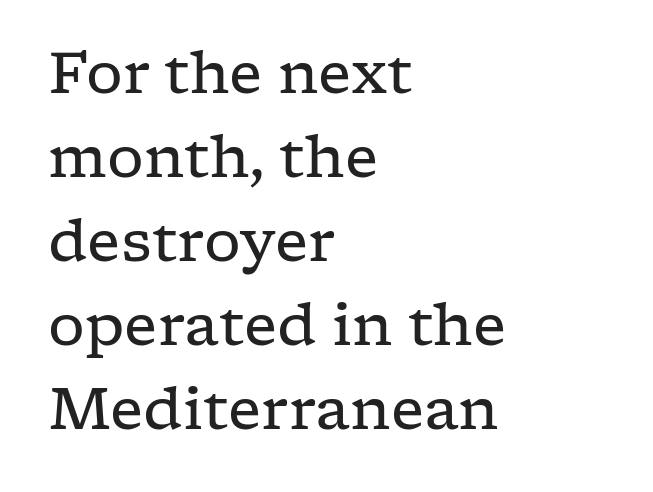
Q: Is the text bold? A: No.
Q: Is the text italic (slanted)? A: No, it is upright.
Q: Is the typeface a serif or a sans-serif typeface? A: Serif.
Q: Is the text underlined? A: No.
Q: How is the paragraph aligned? A: Left-aligned.
Q: Is the spacing between letters normal or unusually wide? A: Normal.
Q: Is the spacing between lines tight, normal or loose? A: Normal.
Q: Width (condensed, normal, or wide)? A: Wide.
Q: Stroke contrast? A: Low.
Q: x-height? A: Medium.
Q: Monospaced? A: No.
